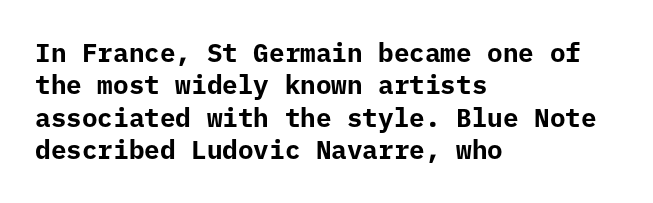
{"italic": "no", "bold": "yes", "underline": "no", "align": "left", "line_spacing": "normal", "line_spacing_ratio": 1.25, "letter_spacing": "normal", "letter_spacing_em": 0.0, "glyph_px": 26}
